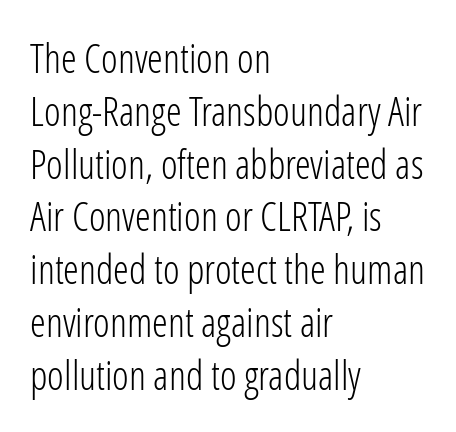
{"serif": "no", "italic": "no", "bold": "no", "weight": "light", "width": "condensed", "stroke_contrast": "low", "x_height": "medium", "monospaced": "no", "underline": "no", "align": "left", "line_spacing": "normal", "line_spacing_ratio": 1.32, "letter_spacing": "normal", "letter_spacing_em": 0.0, "glyph_px": 40}
